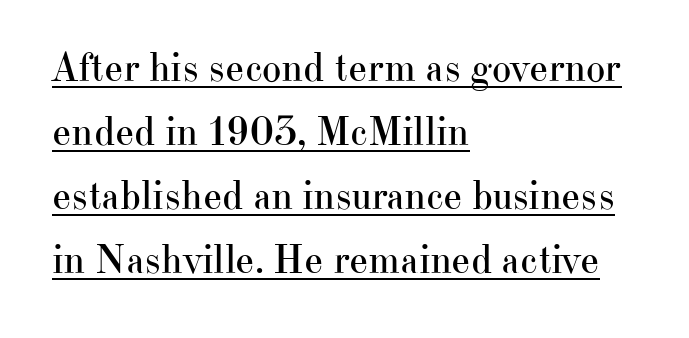
The image shows 41 px regular-weight serif type, upright; set left-aligned, normal line spacing (1.56x), normal letter spacing, underlined; high stroke contrast and a small x-height.
